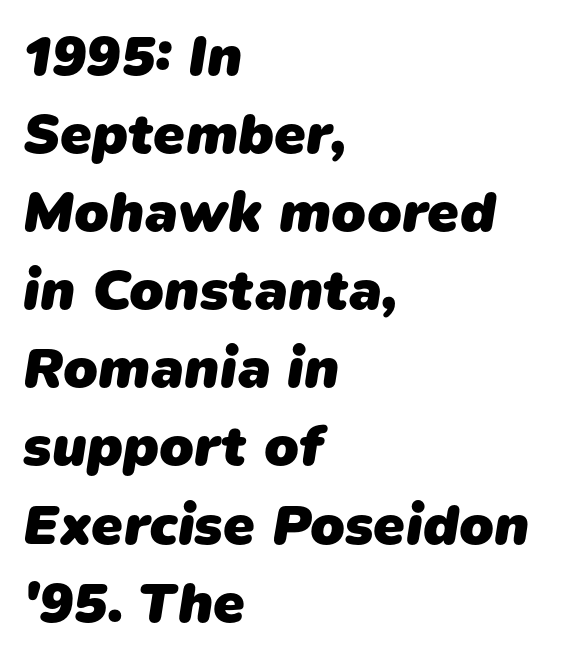
Q: Is the text bold? A: Yes.
Q: Is the typeface a serif or a sans-serif typeface? A: Sans-serif.
Q: Is the text underlined? A: No.
Q: How is the paragraph aligned? A: Left-aligned.
Q: Is the spacing between letters normal or unusually wide? A: Normal.
Q: Is the spacing between lines tight, normal or loose? A: Normal.
Q: Width (condensed, normal, or wide)? A: Normal.
Q: Stroke contrast? A: Low.
Q: x-height? A: Medium.
Q: Monospaced? A: No.
